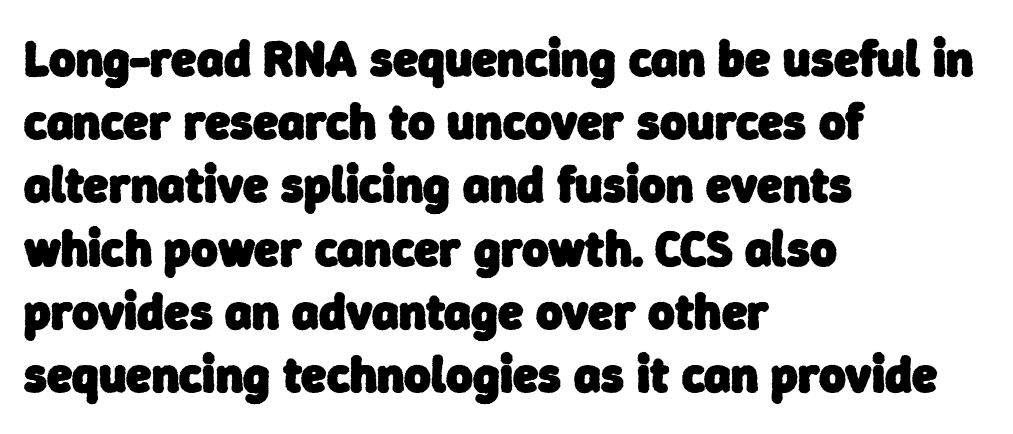
The image shows 51 px heavy sans-serif type; set left-aligned, line spacing 1.24x, normal letter spacing, not underlined; low stroke contrast and a medium x-height.
